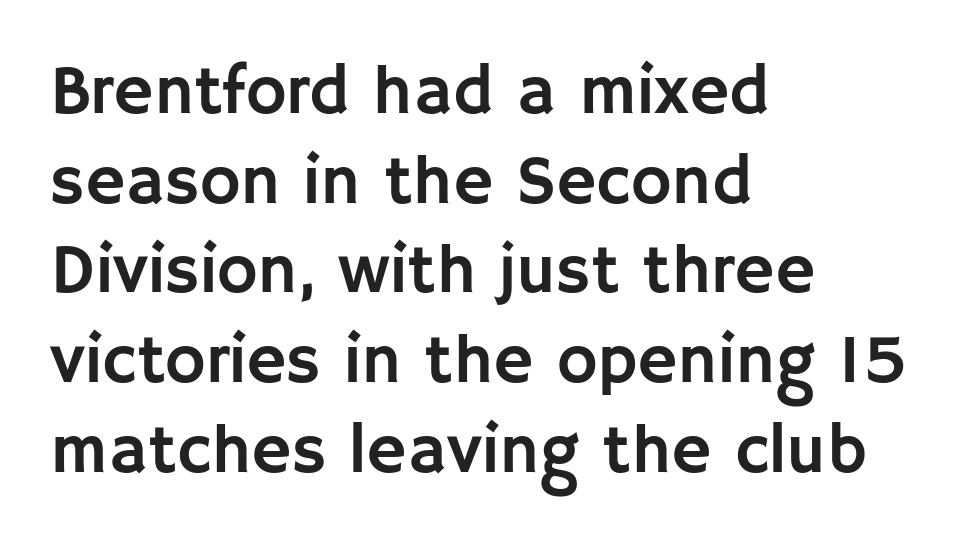
Q: Is the text italic (slanted)? A: No, it is upright.
Q: Is the typeface a serif or a sans-serif typeface? A: Sans-serif.
Q: Is the text underlined? A: No.
Q: How is the paragraph aligned? A: Left-aligned.
Q: Is the spacing between letters normal or unusually wide? A: Normal.
Q: Is the spacing between lines tight, normal or loose? A: Normal.
Q: Width (condensed, normal, or wide)? A: Normal.
Q: Stroke contrast? A: Low.
Q: x-height? A: Large.
Q: Monospaced? A: No.
